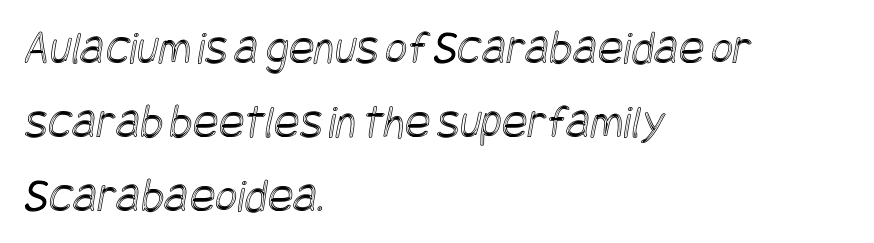
Q: Is the text underlined? A: No.
Q: How is the paragraph aligned? A: Left-aligned.
Q: Is the spacing between letters normal or unusually wide? A: Normal.
Q: Is the spacing between lines tight, normal or loose? A: Normal.
Q: Width (condensed, normal, or wide)? A: Condensed.
Q: x-height? A: Large.
